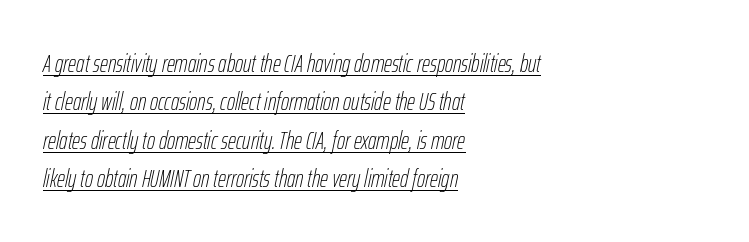
The image shows 25 px text type, italic (leaning right); set left-aligned, normal line spacing (1.54x), normal letter spacing, underlined.
